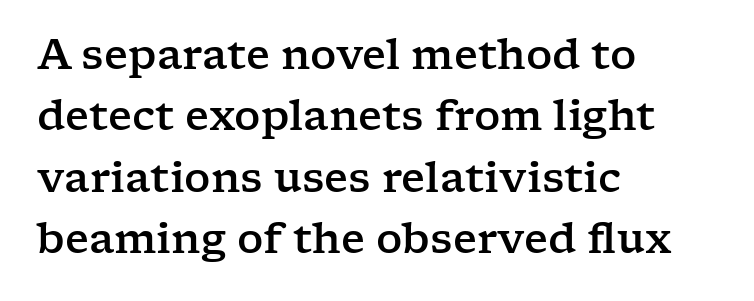
{"serif": "yes", "italic": "no", "width": "wide", "stroke_contrast": "low", "x_height": "medium", "monospaced": "no", "underline": "no", "align": "left", "line_spacing": "normal", "line_spacing_ratio": 1.5, "letter_spacing": "normal", "letter_spacing_em": 0.0, "glyph_px": 41}
